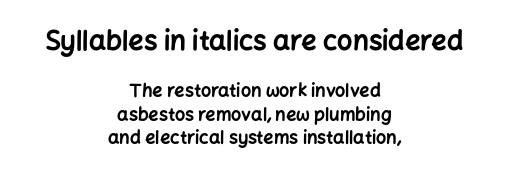
This block has exactly the height ordinary leading produces. How are the letters spaced? Ordinarily, with no added tracking. Is the block centered? Yes — each line is placed symmetrically about the middle. Bare-footed words on every line. The lettering holds an erect, upright posture throughout.
